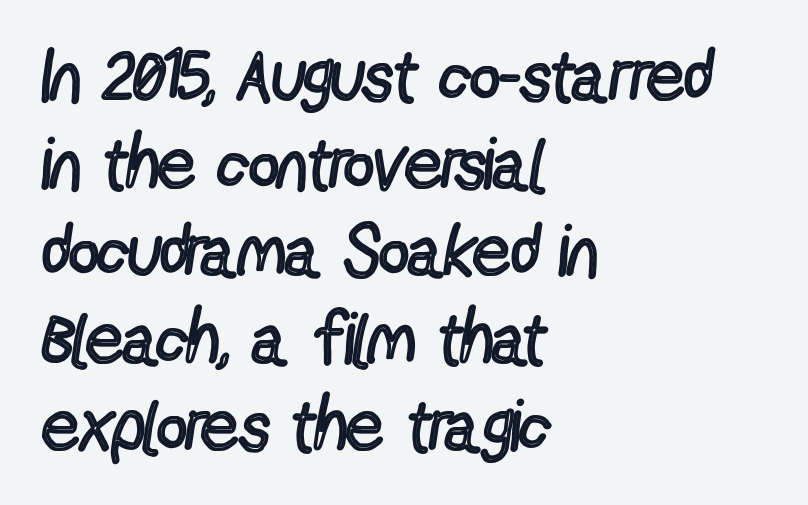
{"serif": "no", "bold": "no", "weight": "regular", "width": "condensed", "x_height": "medium", "monospaced": "no", "underline": "no", "align": "left", "line_spacing_ratio": 1.2, "letter_spacing": "normal", "letter_spacing_em": 0.0, "glyph_px": 73}
